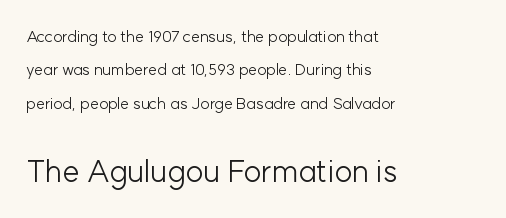
Only glyphs here, with clear space below each row. Line starts are locked; line ends wander. The letterforms sit shoulder to shoulder at normal distance. The face used here appears at its bigger size in the lower chunk. Is this a sans? Yes — the strokes have no serifs. On a weight scale, this lands at 450 or below.
